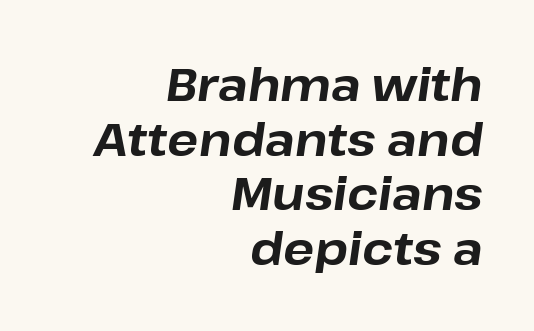
The specimen omits any rule beneath the text block's lines. The passage shown is typed in a proportional face where columns would drift. A student would call this right alignment; a typographer would say flush right, rag left. If you drew a line through each stem, it would be angled.
